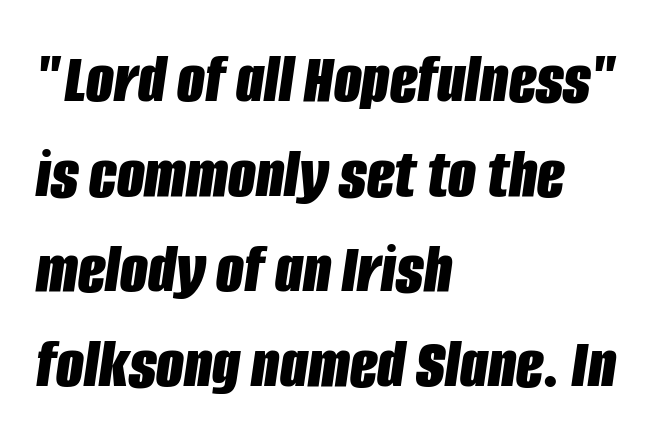
Line beginnings align vertically; line endings do not. Heavy, bold letterforms. Tracking value appears to be zero — textbook default spacing. Evenly set lines give the paragraph a standard silhouette. You can tell it's italic because the verticals aren't actually vertical. Check the space under the baseline: it is left empty.
